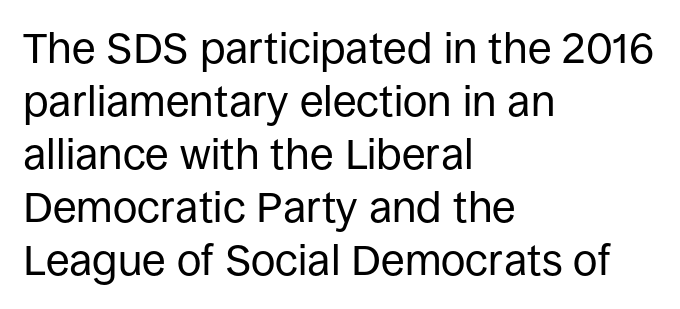
The gaps between neighbouring characters are ordinary and unremarkable. The passage shown is typed in a proportional face where columns would drift. I'd call this a sans setting — the letters go barefoot. Heaviness? Minimal to ordinary, like unemphasized prose.
